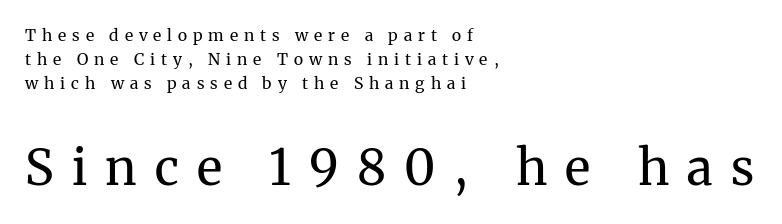
{"serif": "yes", "italic": "no", "bold": "no", "weight": "regular", "width": "normal", "stroke_contrast": "medium", "x_height": "medium", "monospaced": "no", "underline": "no", "align": "left", "line_spacing": "normal", "line_spacing_ratio": 1.49, "letter_spacing": "wide", "letter_spacing_em": 0.37, "larger_block": "second", "size_ratio": 3.06, "glyph_px": 49}
